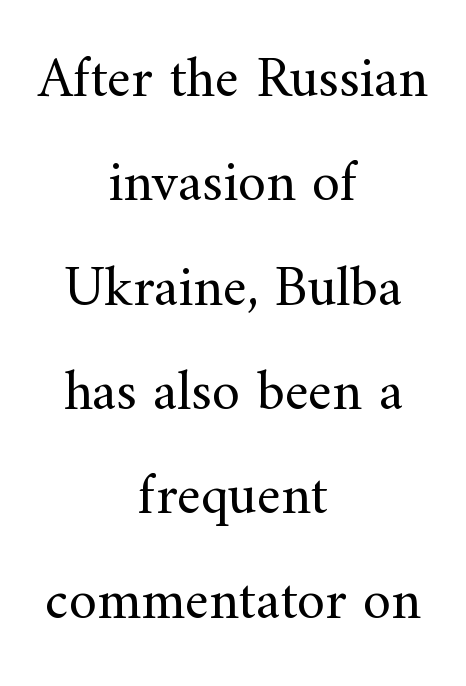
Do the characters align in a grid? No, the font is proportional. Plain, unruled lines of type. The text was rendered using a seriffed face with decorative stroke endings. Nothing heavy about these letters — not bold at all.
